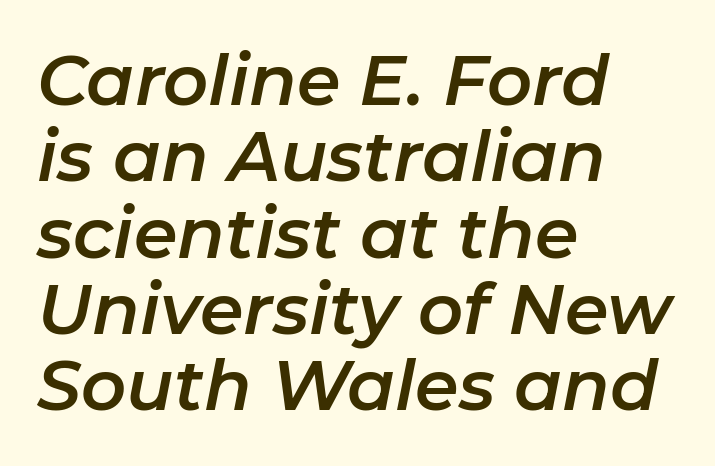
The image shows 70 px text type, italic (leaning right); set left-aligned, tight line spacing (1.09x), normal letter spacing, not underlined; low stroke contrast and a medium x-height.
